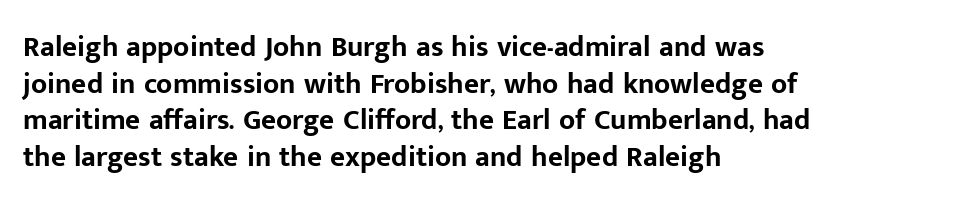
{"serif": "no", "italic": "no", "bold": "yes", "weight": "bold", "width": "normal", "stroke_contrast": "low", "x_height": "medium", "monospaced": "no", "underline": "no", "align": "left", "line_spacing": "normal", "line_spacing_ratio": 1.26, "letter_spacing": "normal", "letter_spacing_em": 0.0, "glyph_px": 29}
